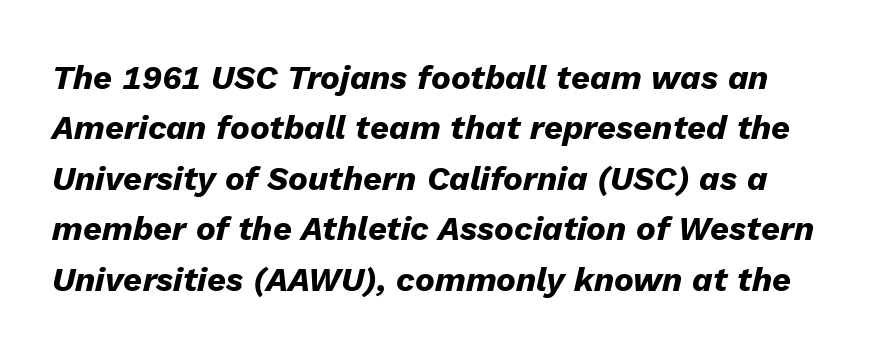
In terms of posture, this sample is oblique. Descenders are the only things crossing below the line. Look at the stroke-to-counter ratio: heavy, a bold. The lines sit at an ordinary, default distance from one another. Nothing unusual about the tracking: characters are spaced as the font intends. Proportional: the letters do not fall into vertical columns.
